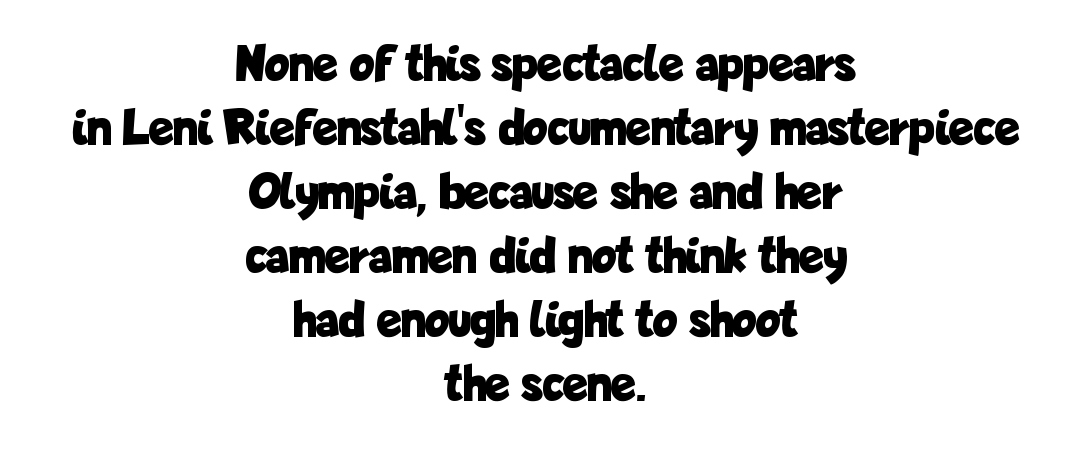
Q: Is the text bold? A: Yes.
Q: Is the text italic (slanted)? A: No, it is upright.
Q: Is the typeface a serif or a sans-serif typeface? A: Sans-serif.
Q: Is the text underlined? A: No.
Q: How is the paragraph aligned? A: Centered.
Q: Is the spacing between letters normal or unusually wide? A: Normal.
Q: Width (condensed, normal, or wide)? A: Condensed.
Q: Stroke contrast? A: Low.
Q: x-height? A: Medium.
Q: Monospaced? A: No.
